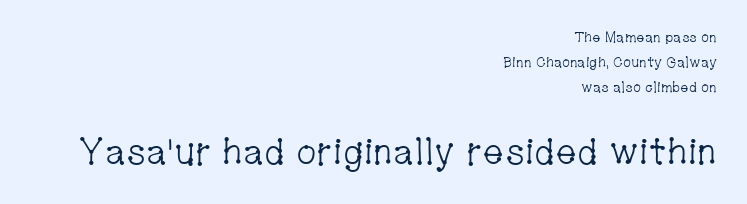
Q: Is the text bold? A: No.
Q: Is the text italic (slanted)? A: No, it is upright.
Q: Is the typeface a serif or a sans-serif typeface? A: Serif.
Q: Is the text underlined? A: No.
Q: How is the paragraph aligned? A: Right-aligned.
Q: Is the spacing between letters normal or unusually wide? A: Normal.
Q: Which block of text is set in a larger size, the first (top) or the second (bottom)? A: The second (bottom) one.
Q: Width (condensed, normal, or wide)? A: Condensed.
Q: Stroke contrast? A: Low.
Q: x-height? A: Medium.
Q: Monospaced? A: No.
